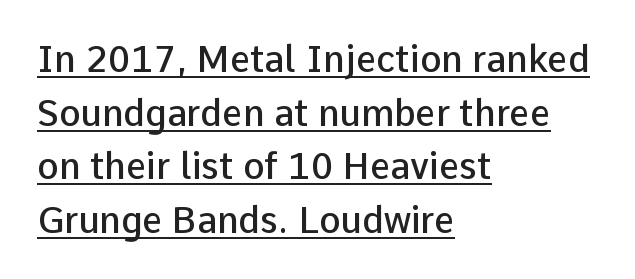
{"serif": "no", "italic": "no", "bold": "semi", "weight": "semibold", "width": "normal", "stroke_contrast": "low", "x_height": "medium", "monospaced": "no", "underline": "yes", "align": "left", "line_spacing": "normal", "line_spacing_ratio": 1.49, "letter_spacing": "normal", "letter_spacing_em": 0.0, "glyph_px": 36}
